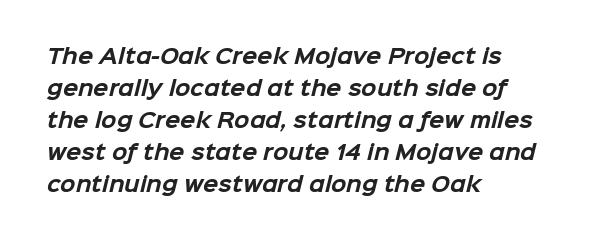
Observe the ordinary spacing: letters are neighbours, not strangers. Weight: bold. The text block is weighted toward the left margin, trailing off unevenly rightward. Quick note: interline space is typical. The space beneath each line is pristine and unruled.
